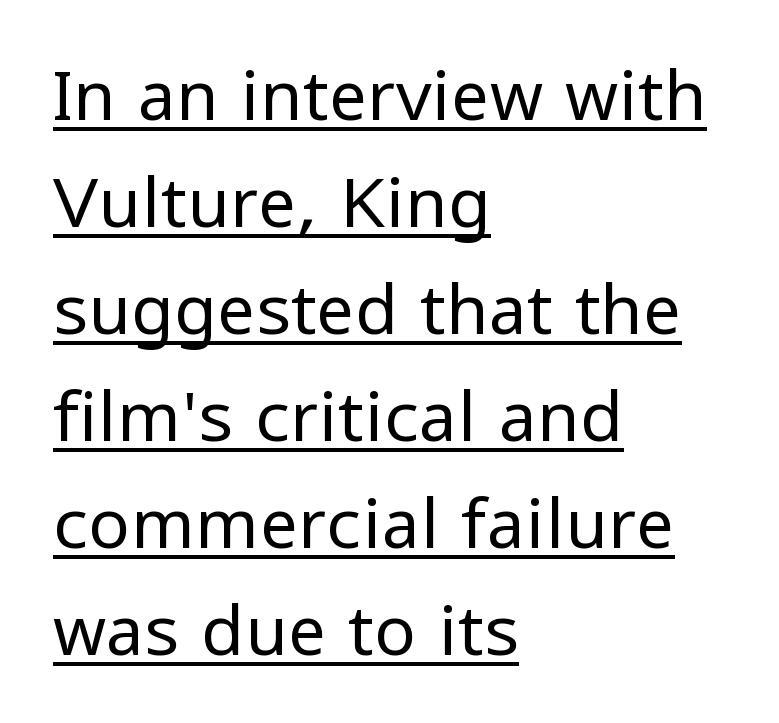
Q: Is the text bold? A: No.
Q: Is the text italic (slanted)? A: No, it is upright.
Q: Is the typeface a serif or a sans-serif typeface? A: Sans-serif.
Q: Is the text underlined? A: Yes.
Q: How is the paragraph aligned? A: Left-aligned.
Q: Is the spacing between letters normal or unusually wide? A: Normal.
Q: Is the spacing between lines tight, normal or loose? A: Normal.
Q: Width (condensed, normal, or wide)? A: Normal.
Q: Stroke contrast? A: Low.
Q: x-height? A: Medium.
Q: Monospaced? A: No.
